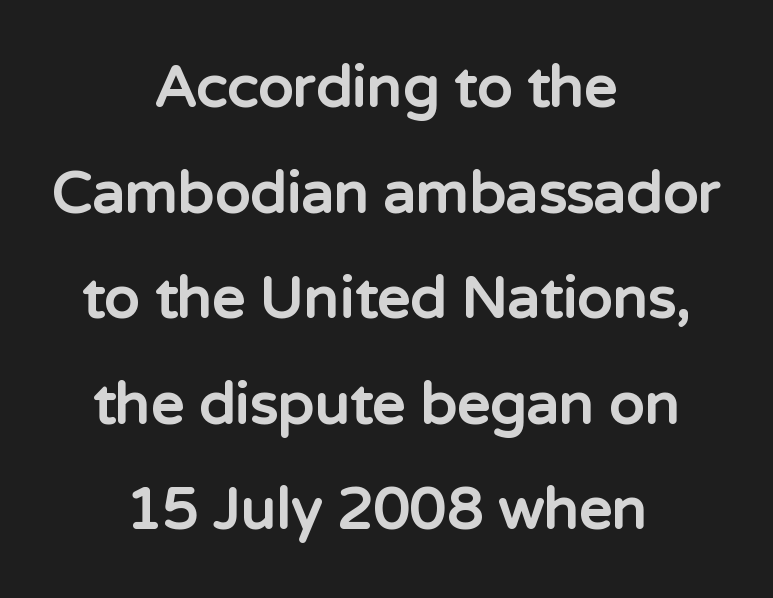
{"serif": "no", "italic": "no", "bold": "yes", "weight": "bold", "width": "normal", "stroke_contrast": "low", "x_height": "medium", "monospaced": "no", "underline": "no", "align": "center", "line_spacing_ratio": 1.82, "letter_spacing": "normal", "letter_spacing_em": 0.0, "glyph_px": 58}
